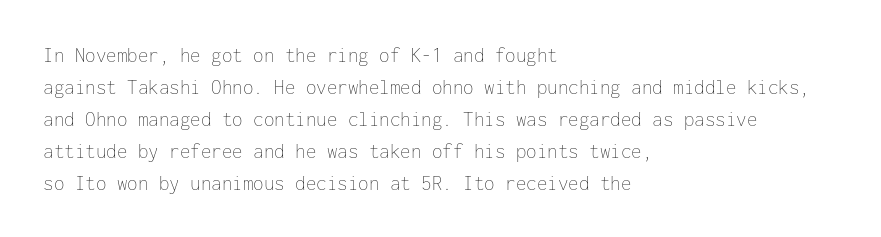
{"italic": "no", "bold": "no", "underline": "no", "align": "left", "line_spacing": "normal", "line_spacing_ratio": 1.52, "letter_spacing": "normal", "letter_spacing_em": 0.0, "glyph_px": 21}
